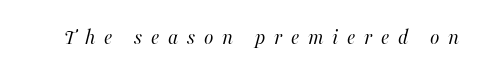
{"italic": "yes", "lean": "right", "slant_degrees": 16, "bold": "no", "underline": "no", "letter_spacing": "wide", "letter_spacing_em": 0.39, "glyph_px": 22}
